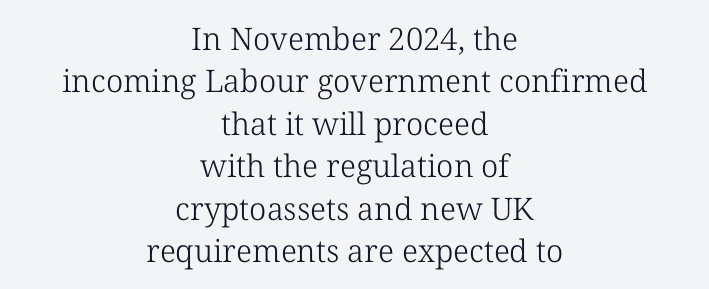
Q: Is the text bold? A: No.
Q: Is the text italic (slanted)? A: No, it is upright.
Q: Is the typeface a serif or a sans-serif typeface? A: Serif.
Q: Is the text underlined? A: No.
Q: How is the paragraph aligned? A: Centered.
Q: Is the spacing between letters normal or unusually wide? A: Normal.
Q: Is the spacing between lines tight, normal or loose? A: Normal.
Q: Width (condensed, normal, or wide)? A: Normal.
Q: Stroke contrast? A: Low.
Q: x-height? A: Medium.
Q: Monospaced? A: No.
